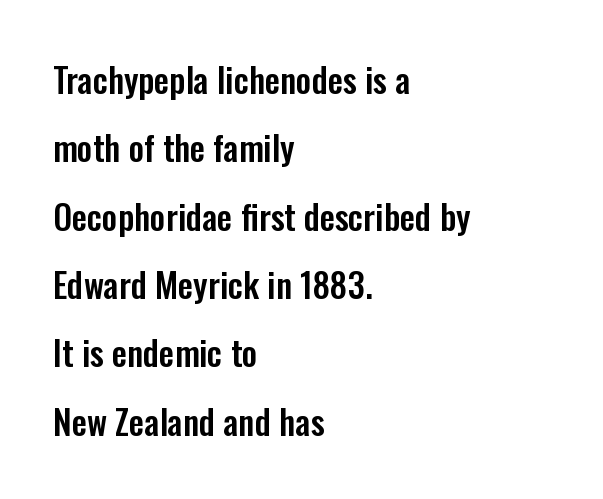
Letters rest on an invisible, unmarked baseline. These lines are rendered in a variable-pitch font. This is roman type, the default non-slanted kind. A typesetter would call this zero additional tracking. The lines are quadded left.
